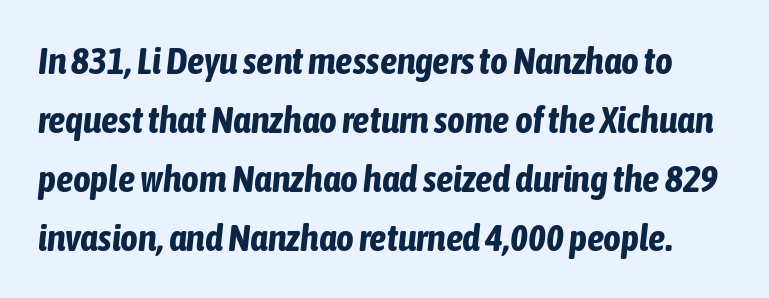
Q: Is the text bold? A: Yes.
Q: Is the text italic (slanted)? A: Yes, it leans right by about 6 degrees.
Q: Is the text underlined? A: No.
Q: Is the spacing between letters normal or unusually wide? A: Normal.
Q: Is the spacing between lines tight, normal or loose? A: Normal.
Q: Width (condensed, normal, or wide)? A: Condensed.
Q: Stroke contrast? A: Low.
Q: x-height? A: Medium.
Q: Monospaced? A: No.
